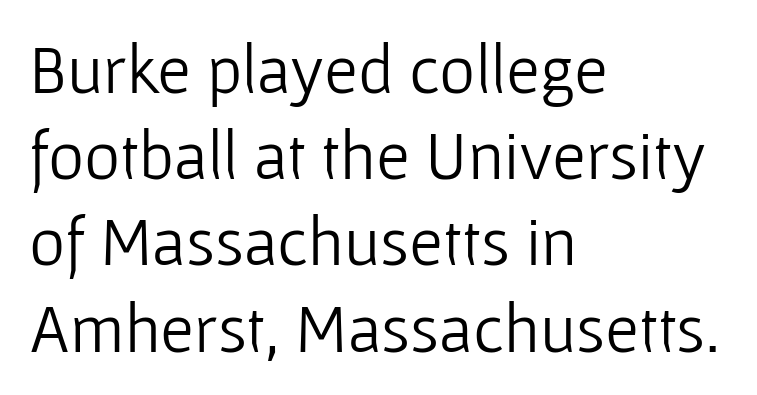
The font's upright variant was chosen for this text. Casual observation: everything's shoved over to the left. What's the leading like? Ordinary, nothing unusual. The font is comparable to plain body text, perhaps lighter. Between one letter and the next there's only the usual sliver of space. Nope, no serifs anywhere on these letters.
